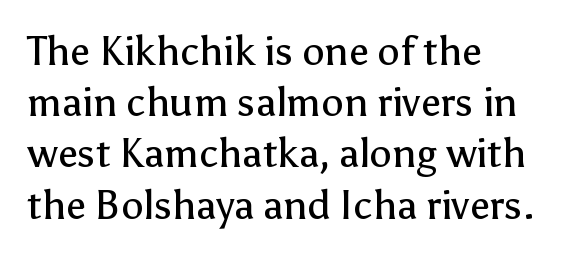
The image shows 40 px regular-weight sans-serif type, upright; set left-aligned, normal line spacing (1.28x), normal letter spacing, not underlined; low stroke contrast and a medium x-height.
